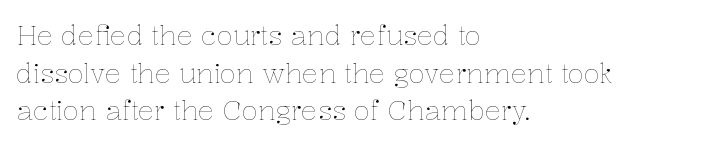
Notice how the stems are strictly vertical — no italics here. A bare baseline throughout the passage. Inter-character spacing is left at the font's built-in metrics. Vertical spacing — default. The ragged edge is on the right, which tells us the setting is flush left. The font sits on the lighter half of the weight spectrum, regular included.
